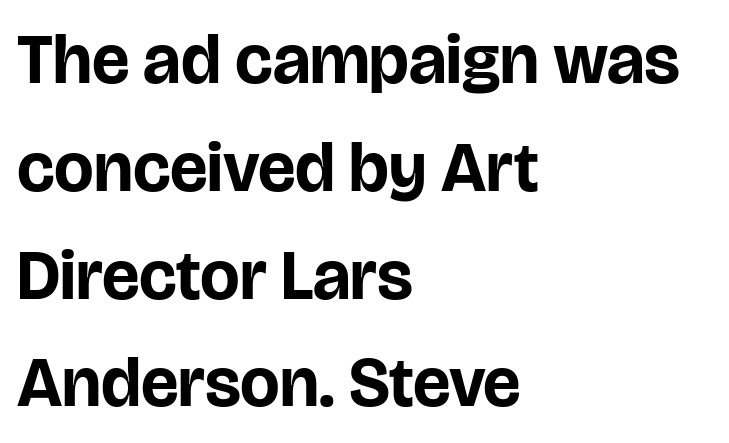
{"serif": "no", "italic": "no", "bold": "yes", "weight": "bold", "width": "normal", "stroke_contrast": "low", "x_height": "large", "monospaced": "no", "underline": "no", "align": "left", "line_spacing": "normal", "line_spacing_ratio": 1.54, "letter_spacing": "normal", "letter_spacing_em": 0.0, "glyph_px": 70}
